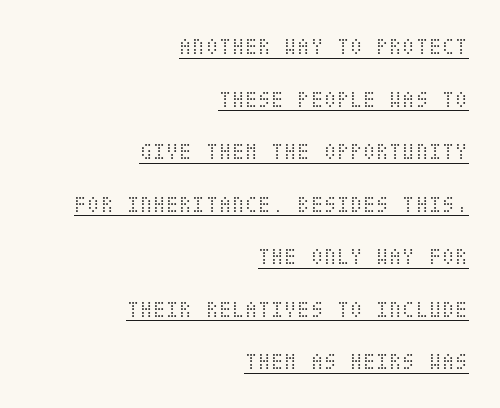
{"italic": "no", "bold": "no", "underline": "yes", "align": "right", "line_spacing": "loose", "line_spacing_ratio": 2.19, "letter_spacing": "normal", "letter_spacing_em": 0.0, "glyph_px": 24}
